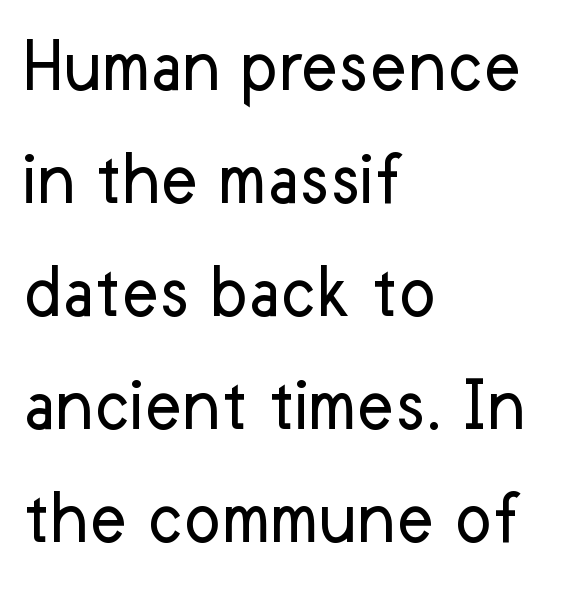
{"serif": "no", "italic": "no", "bold": "no", "weight": "regular", "width": "normal", "stroke_contrast": "low", "x_height": "medium", "monospaced": "no", "underline": "no", "align": "left", "line_spacing": "normal", "line_spacing_ratio": 1.43, "letter_spacing": "normal", "letter_spacing_em": 0.0, "glyph_px": 79}
